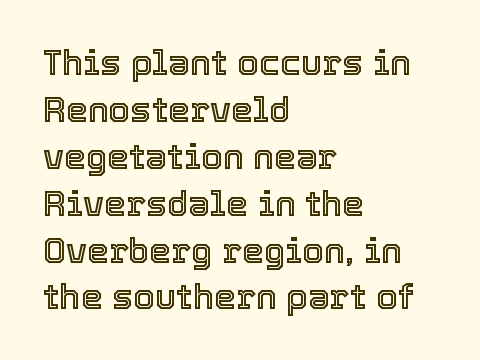
The image shows 35 px text type, upright; set left-aligned, normal line spacing (1.34x), normal letter spacing, not underlined; a medium x-height.
